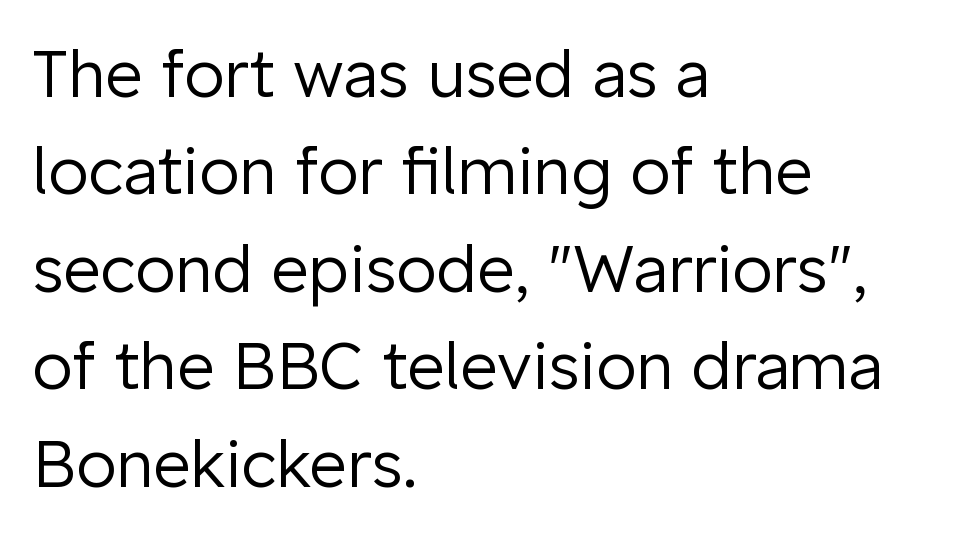
Q: Is the text bold? A: No.
Q: Is the text italic (slanted)? A: No, it is upright.
Q: Is the typeface a serif or a sans-serif typeface? A: Sans-serif.
Q: Is the text underlined? A: No.
Q: How is the paragraph aligned? A: Left-aligned.
Q: Is the spacing between letters normal or unusually wide? A: Normal.
Q: Is the spacing between lines tight, normal or loose? A: Normal.
Q: Width (condensed, normal, or wide)? A: Normal.
Q: Stroke contrast? A: Low.
Q: x-height? A: Medium.
Q: Monospaced? A: No.
